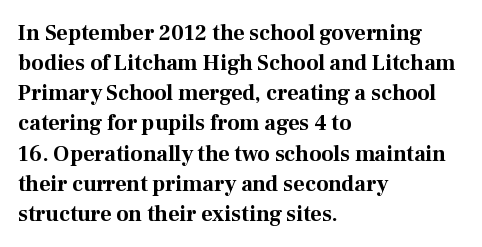
The paragraph shown leans on its left margin. This block has exactly the height ordinary leading produces. Italic: no, the glyphs are upright roman. The baseline area is clear.
